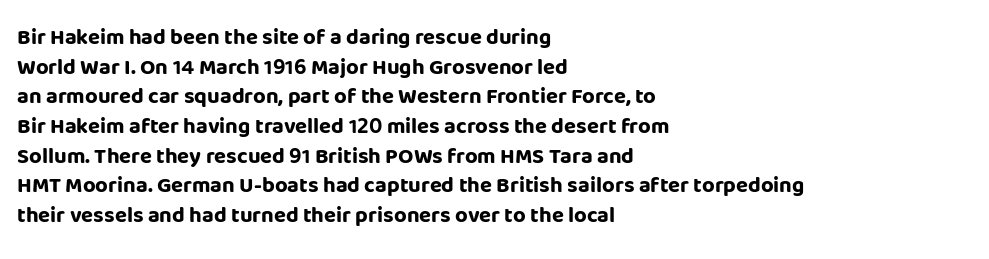
The image shows 22 px bold type, upright; set left-aligned, normal line spacing (1.35x), normal letter spacing, not underlined.
